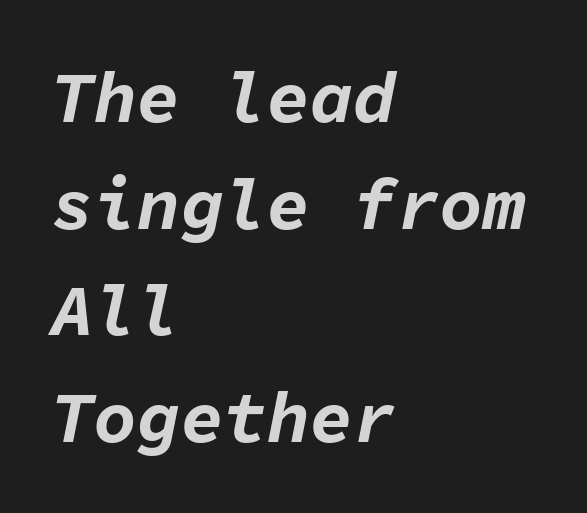
Q: Is the text bold? A: Yes.
Q: Is the text italic (slanted)? A: Yes, it leans right by about 11 degrees.
Q: Is the text underlined? A: No.
Q: How is the paragraph aligned? A: Left-aligned.
Q: Is the spacing between letters normal or unusually wide? A: Normal.
Q: Is the spacing between lines tight, normal or loose? A: Normal.
Q: Width (condensed, normal, or wide)? A: Normal.
Q: Stroke contrast? A: Low.
Q: x-height? A: Medium.
Q: Monospaced? A: Yes.
